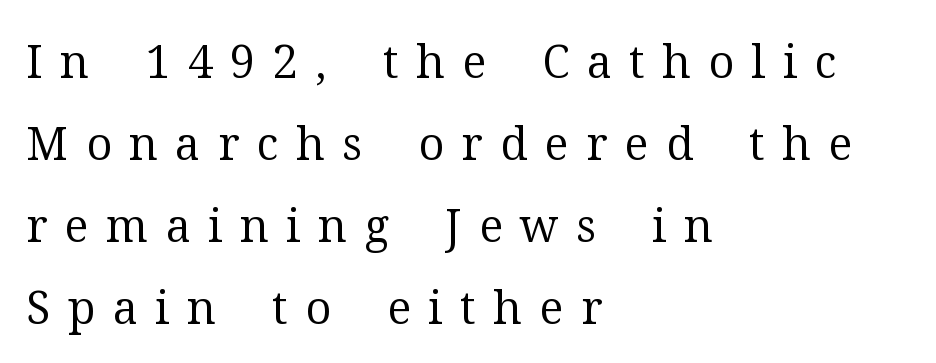
Unlike a clean sans, this face finishes its strokes with serifs. Visually the block forms a straight wall on the left and a jagged coastline on the right. Stroke mass is kept to a normal reading level or below. You could only call the tracking loose — the letters float apart. These lines are rendered in a variable-pitch font. The words here are not underlined.
